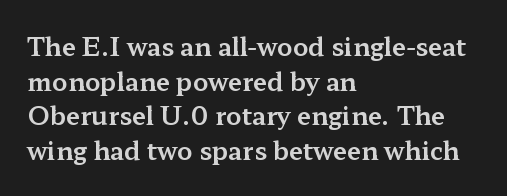
{"italic": "no", "underline": "no", "align": "left", "line_spacing": "normal", "line_spacing_ratio": 1.39, "letter_spacing": "normal", "letter_spacing_em": 0.0, "glyph_px": 25}
